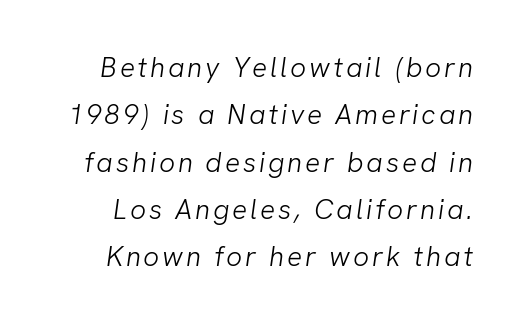
The image shows 28 px light sans-serif type; set normal line spacing (1.69x), not underlined; low stroke contrast and a medium x-height.
